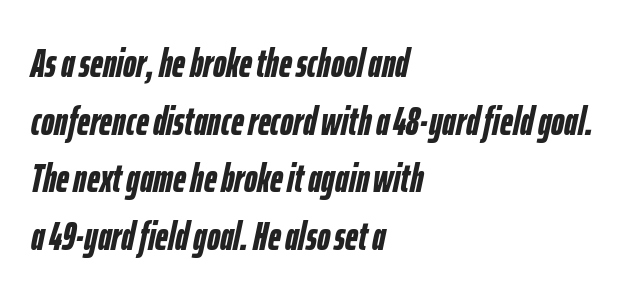
Every letter is thick-stroked: bold, no question. Does extra space separate the letters? No, they use regular spacing. This sample has the flowing, uneven cadence of proportional lettering. Slanted lettering throughout.
